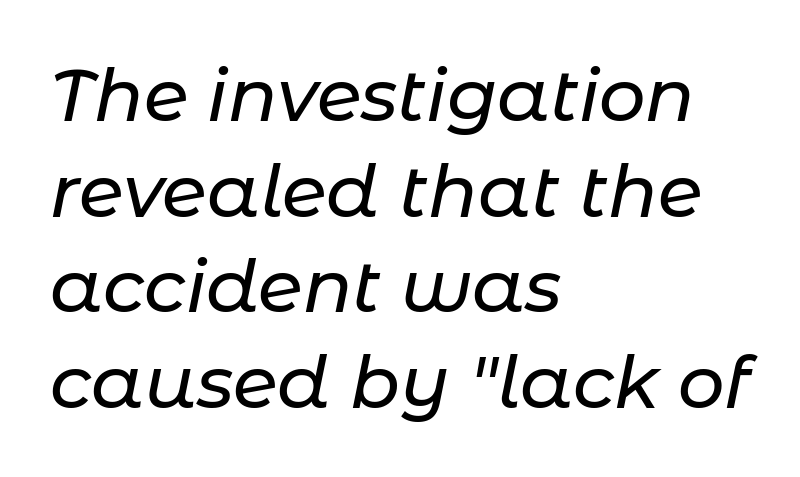
Regarding leading, the lines here are spaced in the standard way. The font's italic variant was chosen for this text. Nothing unusual about the tracking: characters are spaced as the font intends. Decoration check: the copy has no underline. A typesetter would call this proportional, since set widths differ per character.
